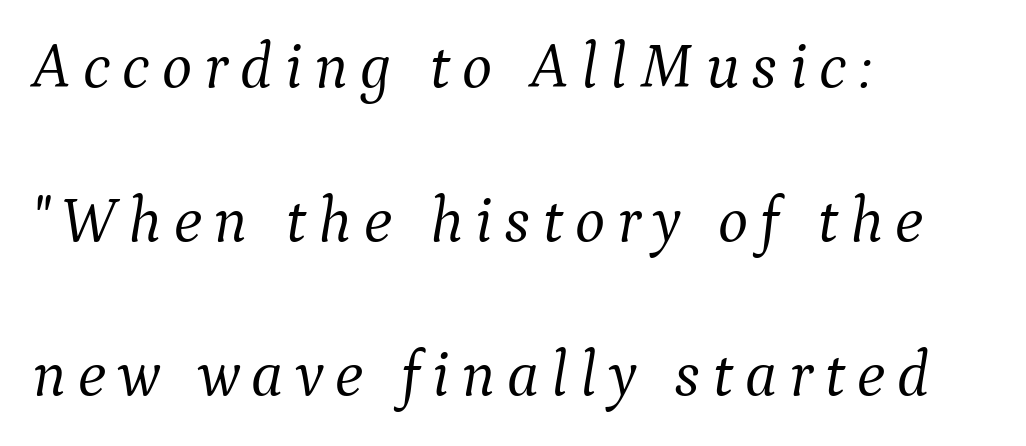
No heavy texture on the line: the type isn't bold. Old-style or modern, the face here clearly has serifs. Note the varied advance widths — an 'i' is clearly narrower than an 'm'. Line spacing here is loose. The strip under each line holds only bare page.
